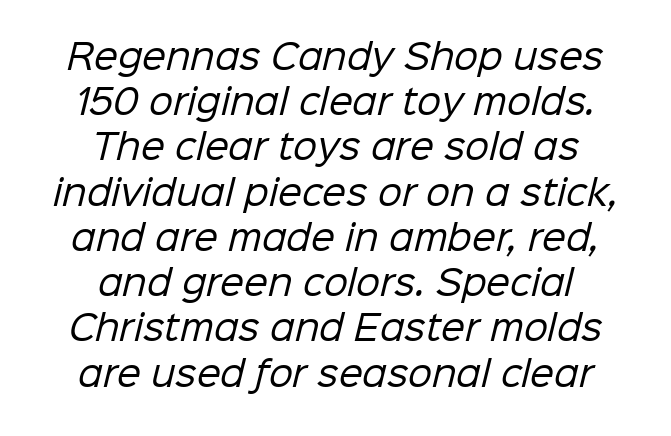
The image shows 34 px regular-weight sans-serif type; set centered, normal line spacing (1.33x), normal letter spacing, not underlined; low stroke contrast and a medium x-height.
